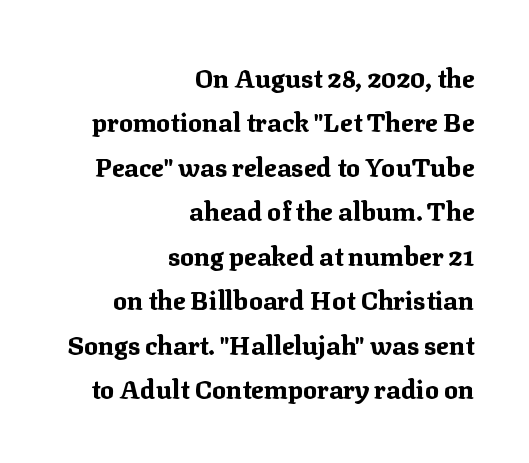
Q: Is the text bold? A: Yes.
Q: Is the text italic (slanted)? A: No, it is upright.
Q: Is the text underlined? A: No.
Q: How is the paragraph aligned? A: Right-aligned.
Q: Is the spacing between letters normal or unusually wide? A: Normal.
